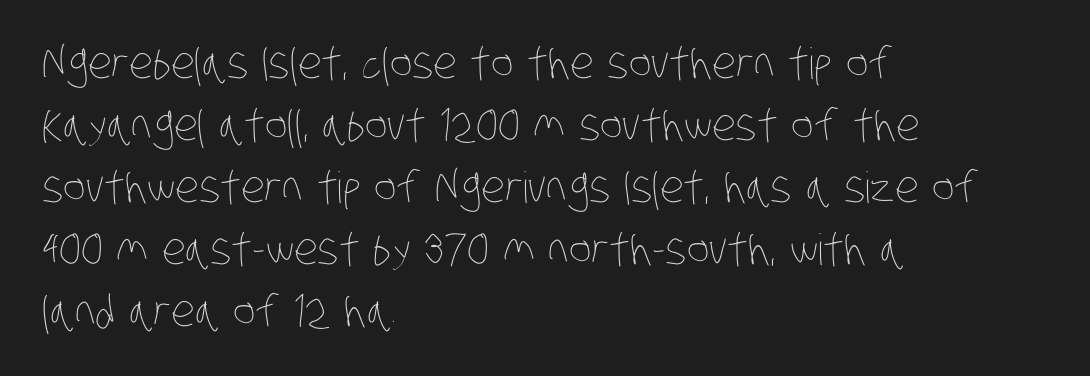
Q: Is the text bold? A: No.
Q: Is the text underlined? A: No.
Q: How is the paragraph aligned? A: Left-aligned.
Q: Is the spacing between letters normal or unusually wide? A: Normal.
Q: Is the spacing between lines tight, normal or loose? A: Normal.
Q: Width (condensed, normal, or wide)? A: Condensed.
Q: Stroke contrast? A: Low.
Q: x-height? A: Large.
Q: Monospaced? A: No.
